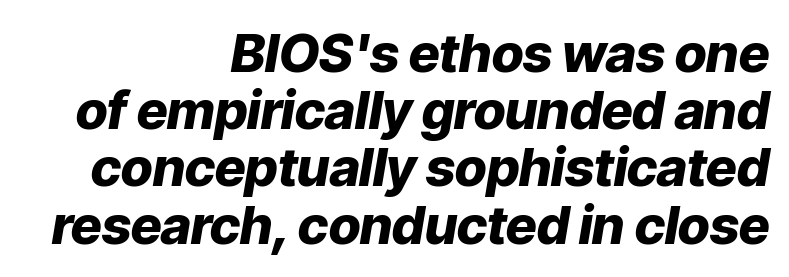
{"italic": "yes", "lean": "right", "slant_degrees": 9, "bold": "yes", "weight": "heavy", "width": "normal", "stroke_contrast": "low", "x_height": "medium", "monospaced": "no", "underline": "no", "align": "right", "line_spacing": "tight", "line_spacing_ratio": 1.08, "letter_spacing": "normal", "letter_spacing_em": 0.0, "glyph_px": 53}
